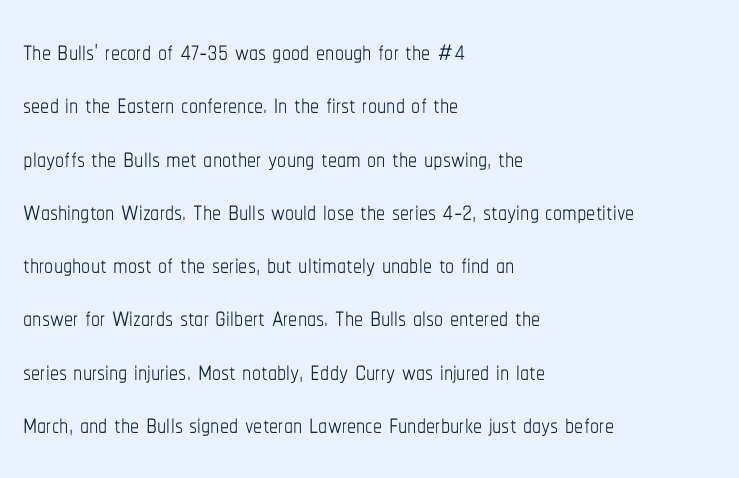
Q: Is the text bold? A: No.
Q: Is the text italic (slanted)? A: No, it is upright.
Q: Is the text underlined? A: No.
Q: How is the paragraph aligned? A: Left-aligned.
Q: Is the spacing between letters normal or unusually wide? A: Normal.
Q: Is the spacing between lines tight, normal or loose? A: Normal.
Q: Width (condensed, normal, or wide)? A: Condensed.
Q: Stroke contrast? A: Low.
Q: x-height? A: Medium.
Q: Monospaced? A: No.
